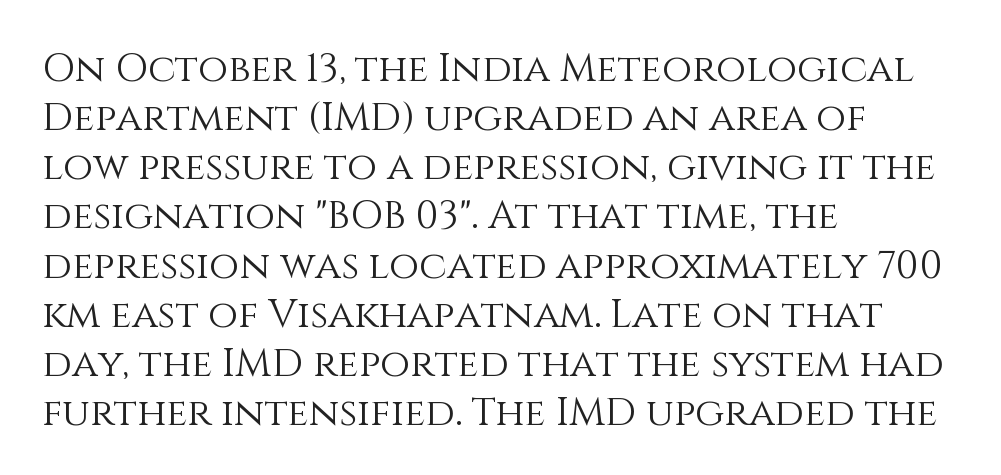
{"italic": "no", "bold": "no", "weight": "light", "width": "normal", "stroke_contrast": "medium", "x_height": "large", "monospaced": "no", "underline": "no", "align": "left", "line_spacing": "normal", "line_spacing_ratio": 1.26, "letter_spacing": "normal", "letter_spacing_em": 0.0, "glyph_px": 39}
